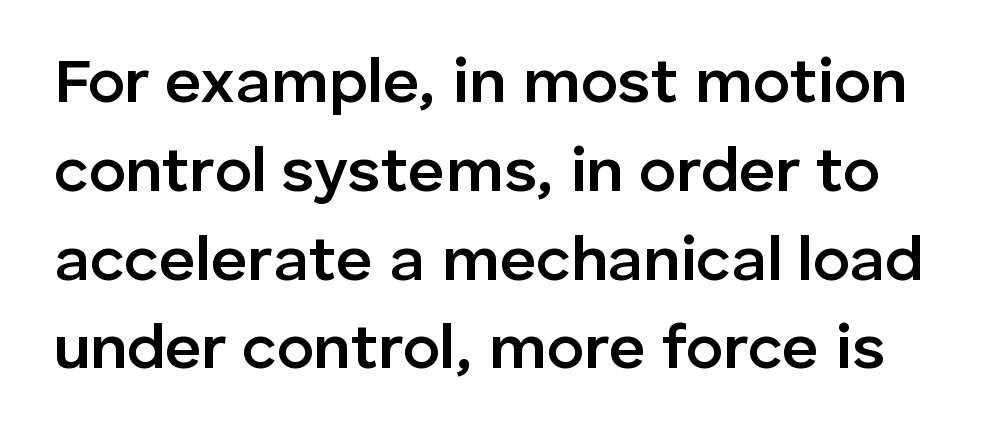
The passage shown is typeset with a sans-serif family. There is no visible air inserted between adjacent glyphs. Upright lettering throughout. Slightly chunky letters — semibold, I'd say, not full bold. Is there much room between lines? A standard amount, neither cramped nor airy.
